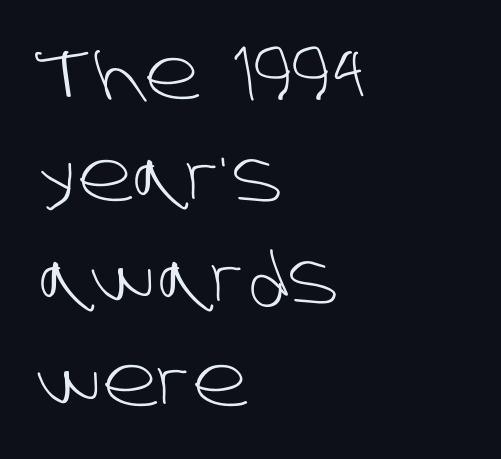
{"serif": "no", "bold": "no", "weight": "light", "width": "normal", "stroke_contrast": "low", "x_height": "large", "monospaced": "no", "underline": "no", "align": "left", "line_spacing": "normal", "line_spacing_ratio": 1.46, "letter_spacing": "normal", "letter_spacing_em": 0.0, "glyph_px": 70}
